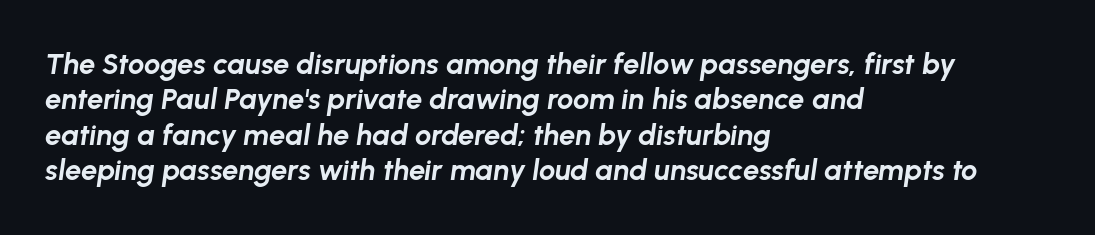
Q: Is the text bold? A: Yes.
Q: Is the text italic (slanted)? A: Yes, it leans right by about 8 degrees.
Q: Is the text underlined? A: No.
Q: How is the paragraph aligned? A: Left-aligned.
Q: Is the spacing between letters normal or unusually wide? A: Normal.
Q: Width (condensed, normal, or wide)? A: Normal.
Q: Stroke contrast? A: Low.
Q: x-height? A: Medium.
Q: Monospaced? A: No.
